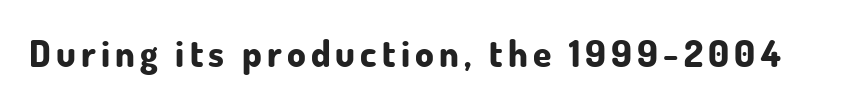
Q: Is the text bold? A: Yes.
Q: Is the text italic (slanted)? A: No, it is upright.
Q: Is the typeface a serif or a sans-serif typeface? A: Sans-serif.
Q: Is the text underlined? A: No.
Q: Width (condensed, normal, or wide)? A: Normal.
Q: Stroke contrast? A: Low.
Q: x-height? A: Small.
Q: Monospaced? A: No.
